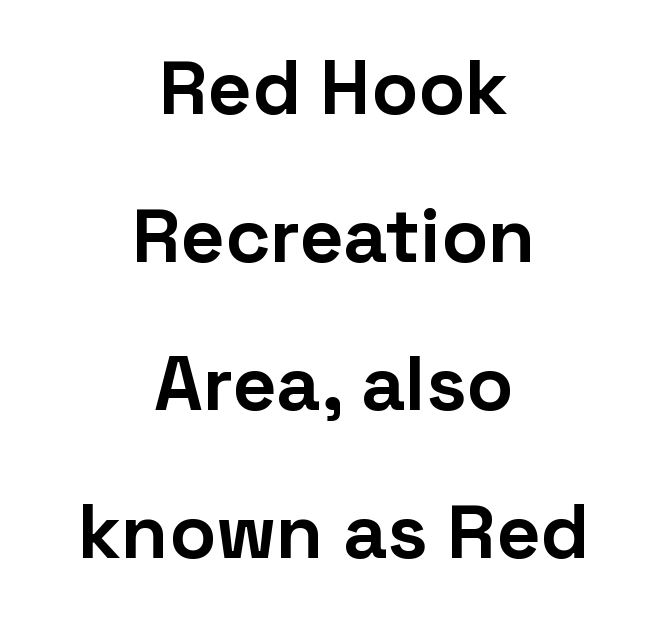
{"serif": "no", "italic": "no", "bold": "yes", "weight": "bold", "width": "normal", "stroke_contrast": "low", "x_height": "medium", "monospaced": "no", "underline": "no", "align": "center", "line_spacing": "loose", "line_spacing_ratio": 1.92, "letter_spacing": "normal", "letter_spacing_em": 0.0, "glyph_px": 77}
